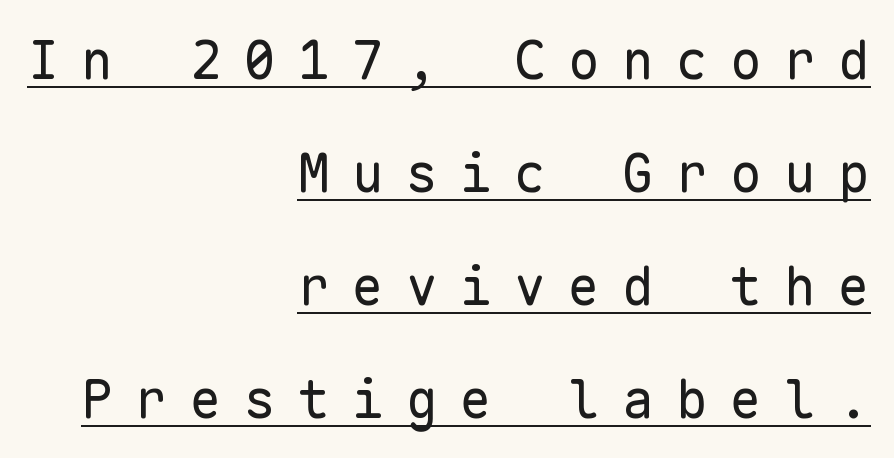
Here the designer chose a console-style face with uniform glyph widths. Looks like someone drew a line under every word here. A light-to-regular cut is what we see here. Between one letter and the next there's a generous, obvious gap. All the whitespace from short lines collects on the left.
